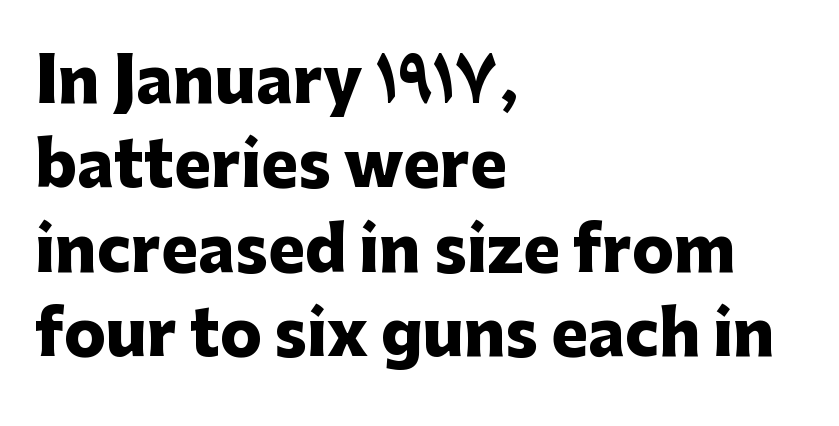
Q: Is the text bold? A: Yes.
Q: Is the text italic (slanted)? A: No, it is upright.
Q: Is the typeface a serif or a sans-serif typeface? A: Sans-serif.
Q: Is the text underlined? A: No.
Q: How is the paragraph aligned? A: Left-aligned.
Q: Is the spacing between letters normal or unusually wide? A: Normal.
Q: Is the spacing between lines tight, normal or loose? A: Normal.
Q: Width (condensed, normal, or wide)? A: Normal.
Q: Stroke contrast? A: Low.
Q: x-height? A: Medium.
Q: Monospaced? A: No.
